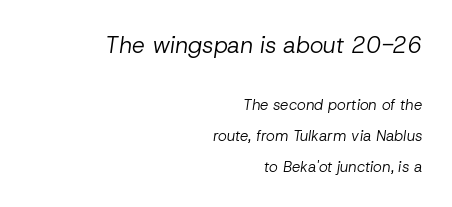
{"italic": "yes", "lean": "right", "slant_degrees": 8, "bold": "no", "underline": "no", "align": "right", "line_spacing": "loose", "line_spacing_ratio": 2.04, "letter_spacing": "normal", "letter_spacing_em": 0.0, "larger_block": "first", "size_ratio": 1.53, "glyph_px": 23}
